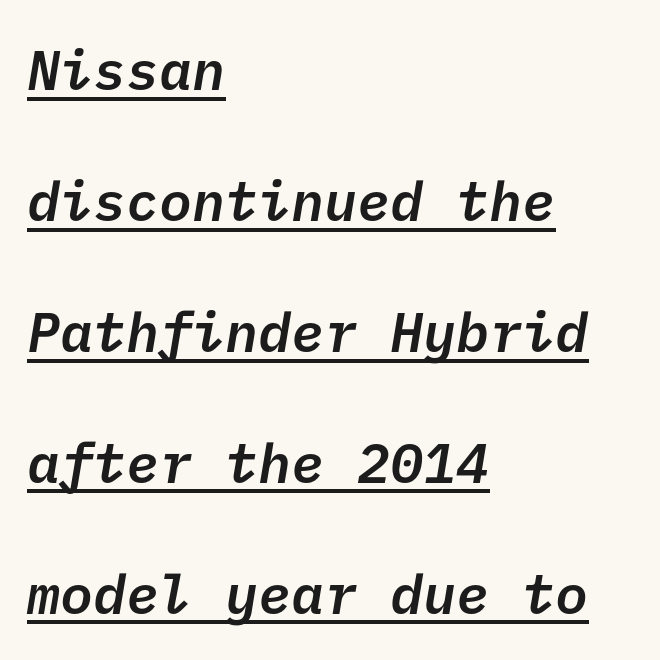
Q: Is the text bold? A: Semi-bold.
Q: Is the typeface a serif or a sans-serif typeface? A: Sans-serif.
Q: Is the text underlined? A: Yes.
Q: How is the paragraph aligned? A: Left-aligned.
Q: Is the spacing between letters normal or unusually wide? A: Normal.
Q: Is the spacing between lines tight, normal or loose? A: Loose.
Q: Width (condensed, normal, or wide)? A: Normal.
Q: Stroke contrast? A: Low.
Q: x-height? A: Medium.
